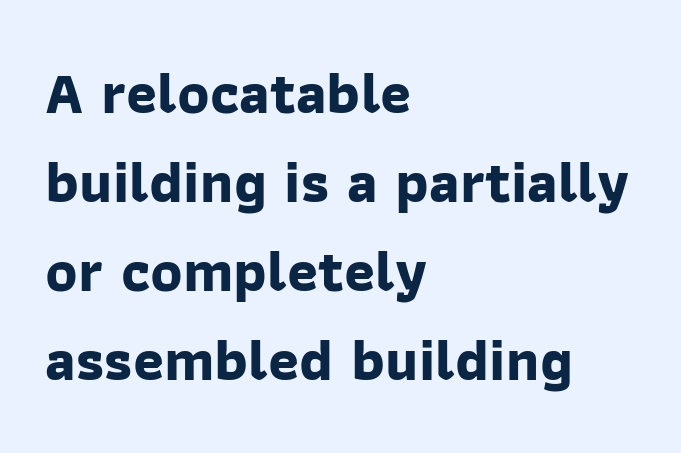
Q: Is the text bold? A: Yes.
Q: Is the typeface a serif or a sans-serif typeface? A: Sans-serif.
Q: Is the text underlined? A: No.
Q: How is the paragraph aligned? A: Left-aligned.
Q: Is the spacing between letters normal or unusually wide? A: Normal.
Q: Is the spacing between lines tight, normal or loose? A: Normal.
Q: Width (condensed, normal, or wide)? A: Normal.
Q: Stroke contrast? A: Low.
Q: x-height? A: Medium.
Q: Monospaced? A: No.
